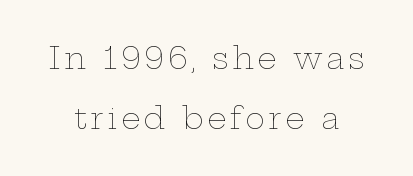
The image shows 30 px thin, wide type, upright; set loose line spacing (2.0x), not underlined; low stroke contrast and a medium x-height.
